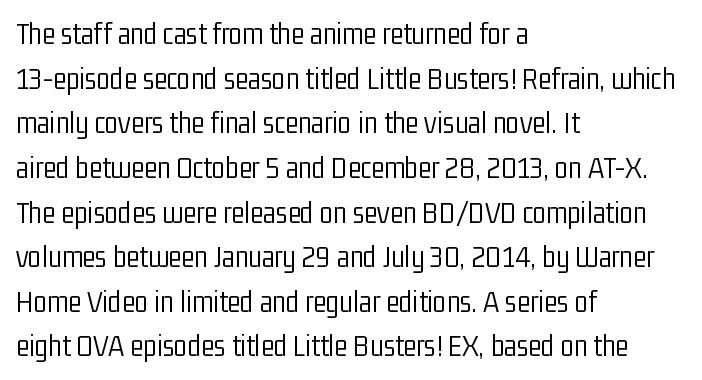
Q: Is the text bold? A: No.
Q: Is the text italic (slanted)? A: No, it is upright.
Q: Is the typeface a serif or a sans-serif typeface? A: Sans-serif.
Q: Is the text underlined? A: No.
Q: How is the paragraph aligned? A: Left-aligned.
Q: Is the spacing between letters normal or unusually wide? A: Normal.
Q: Is the spacing between lines tight, normal or loose? A: Normal.
Q: Width (condensed, normal, or wide)? A: Condensed.
Q: Stroke contrast? A: Low.
Q: x-height? A: Medium.
Q: Monospaced? A: No.
